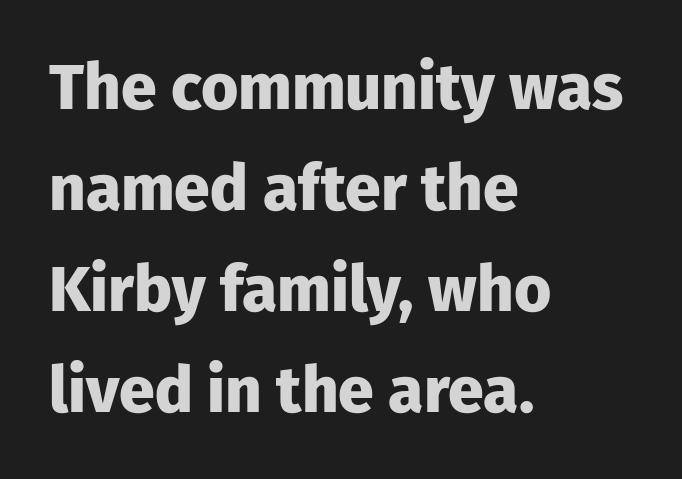
Q: Is the text bold? A: Yes.
Q: Is the text italic (slanted)? A: No, it is upright.
Q: Is the typeface a serif or a sans-serif typeface? A: Sans-serif.
Q: Is the text underlined? A: No.
Q: How is the paragraph aligned? A: Left-aligned.
Q: Is the spacing between letters normal or unusually wide? A: Normal.
Q: Is the spacing between lines tight, normal or loose? A: Normal.
Q: Width (condensed, normal, or wide)? A: Normal.
Q: Stroke contrast? A: Low.
Q: x-height? A: Medium.
Q: Monospaced? A: No.
